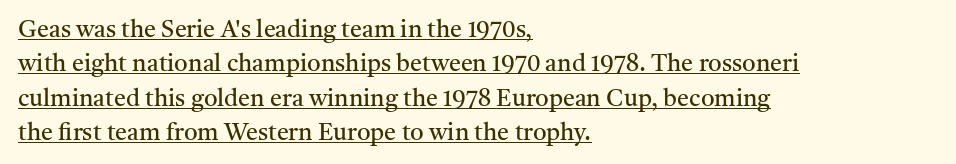
Ordinary non-slanted type is in use. The face used here appears with an underline applied. Here the glyphs are tracked normally, forming tight word shapes. The passage shown stacks its lines at a standard gap. Counters stay open thanks to moderate or lighter strokes. Line starts are locked; line ends wander.
